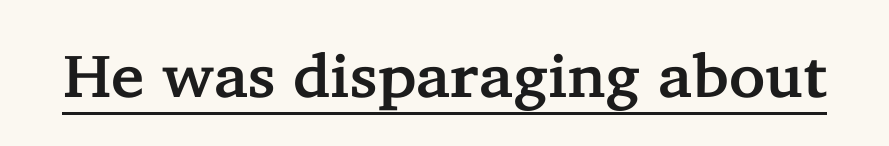
Q: Is the text italic (slanted)? A: No, it is upright.
Q: Is the typeface a serif or a sans-serif typeface? A: Serif.
Q: Is the text underlined? A: Yes.
Q: Is the spacing between letters normal or unusually wide? A: Normal.
Q: Width (condensed, normal, or wide)? A: Normal.
Q: Stroke contrast? A: Low.
Q: x-height? A: Medium.
Q: Monospaced? A: No.
